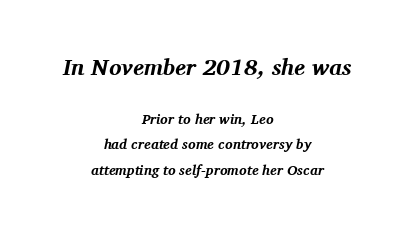
Emphasis by weight is at full strength: bold. You could call the tracking neutral — neither tight nor loose. Centered paragraph, ragged on both sides. Note: larger setting up top, smaller setting below. Observe the lean: these are italic letterforms. The space directly below the letters is spotless.
